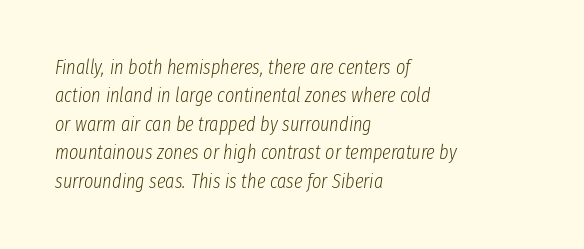
The image shows 20 px text type, italic (leaning right); set left-aligned, normal line spacing (1.42x), normal letter spacing, not underlined.
